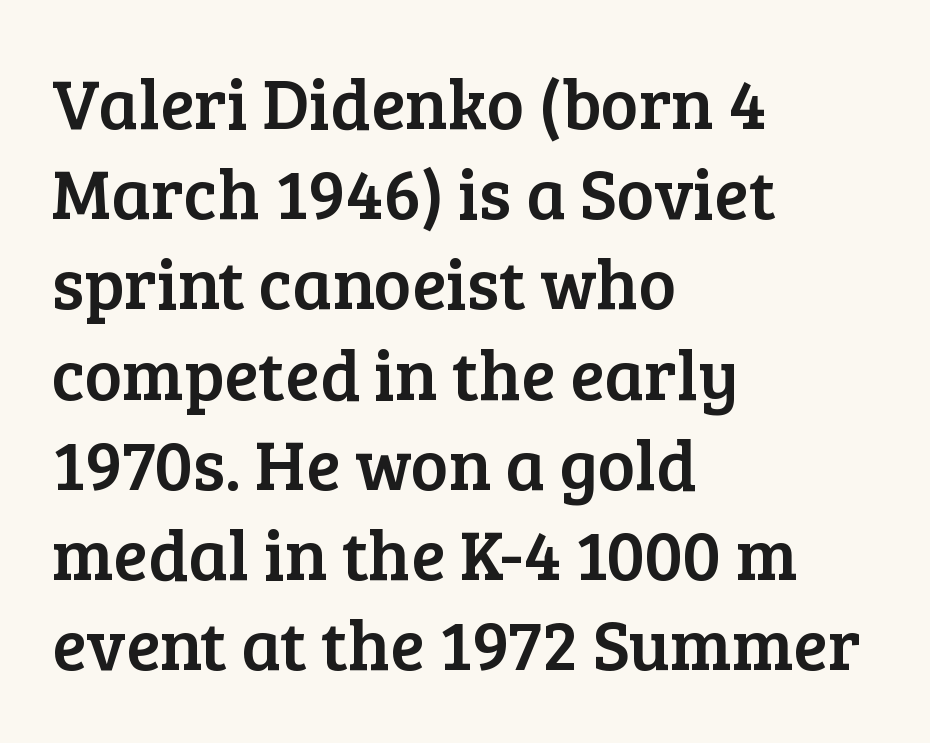
{"serif": "yes", "italic": "no", "width": "normal", "stroke_contrast": "low", "x_height": "medium", "monospaced": "no", "underline": "no", "align": "left", "line_spacing": "normal", "line_spacing_ratio": 1.27, "letter_spacing": "normal", "letter_spacing_em": 0.0, "glyph_px": 71}
